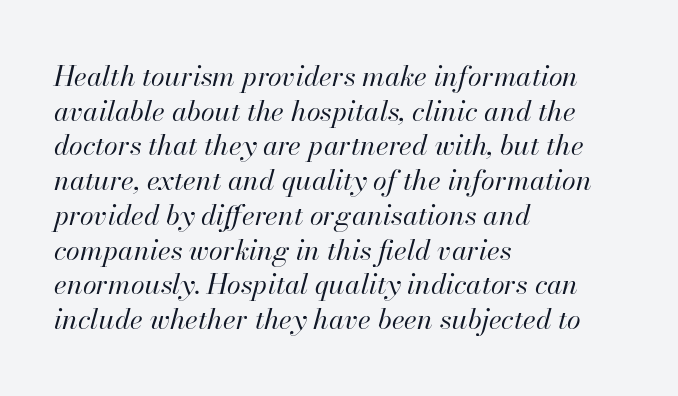
{"italic": "yes", "lean": "right", "slant_degrees": 13, "bold": "no", "weight": "regular", "width": "normal", "stroke_contrast": "high", "x_height": "small", "monospaced": "no", "underline": "no", "align": "left", "line_spacing_ratio": 1.24, "letter_spacing": "normal", "letter_spacing_em": 0.0, "glyph_px": 28}
